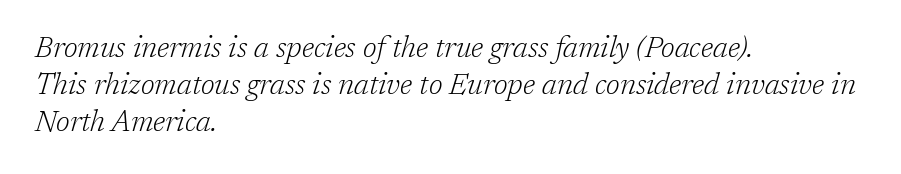
{"serif": "yes", "italic": "yes", "lean": "right", "slant_degrees": 17, "bold": "no", "weight": "light", "width": "normal", "stroke_contrast": "low", "x_height": "medium", "monospaced": "no", "underline": "no", "align": "left", "line_spacing": "normal", "line_spacing_ratio": 1.27, "letter_spacing": "normal", "letter_spacing_em": 0.0, "glyph_px": 29}
